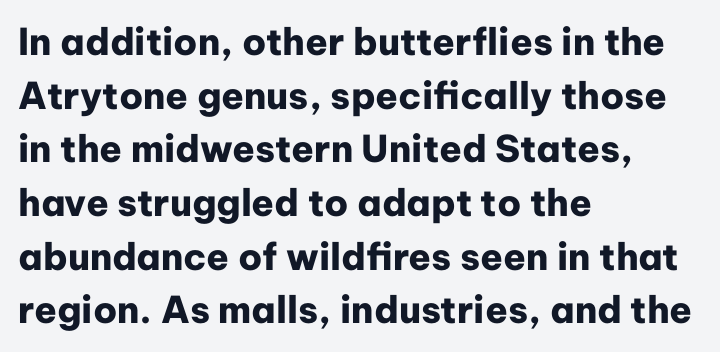
Casual observation: everything's shoved over to the left. Short note: letters normally spaced. Notice how the stems are strictly vertical — no italics here. A typesetter would call this leading conventional body-copy spacing. The rendering uses natural spacing where letterforms have individual widths.
